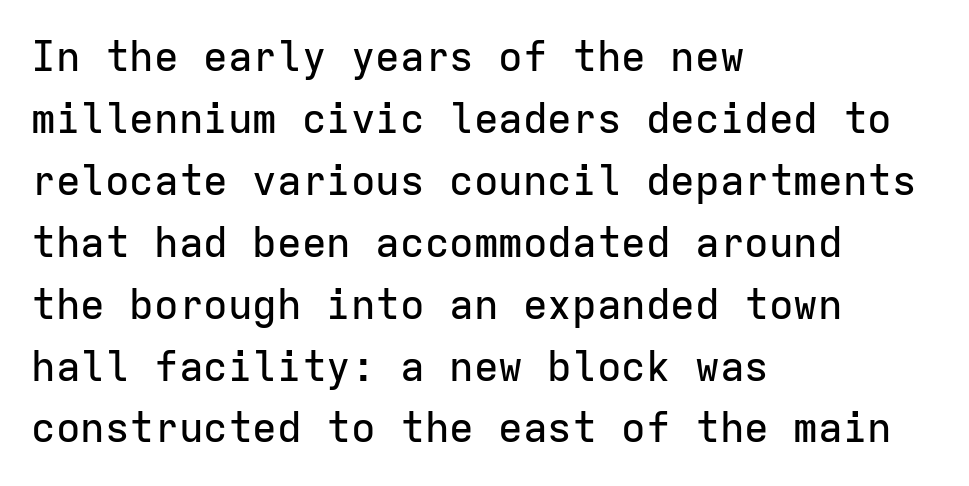
The image shows 41 px sans-serif type, upright, monospaced; set left-aligned, normal line spacing (1.51x), normal letter spacing, not underlined; low stroke contrast and a medium x-height.
